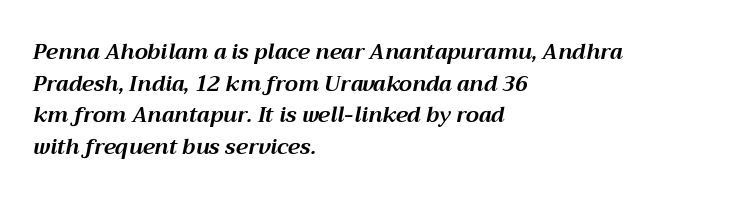
{"italic": "yes", "lean": "right", "slant_degrees": 12, "bold": "yes", "underline": "no", "align": "left", "line_spacing": "normal", "line_spacing_ratio": 1.51, "letter_spacing": "normal", "letter_spacing_em": 0.0, "glyph_px": 21}
